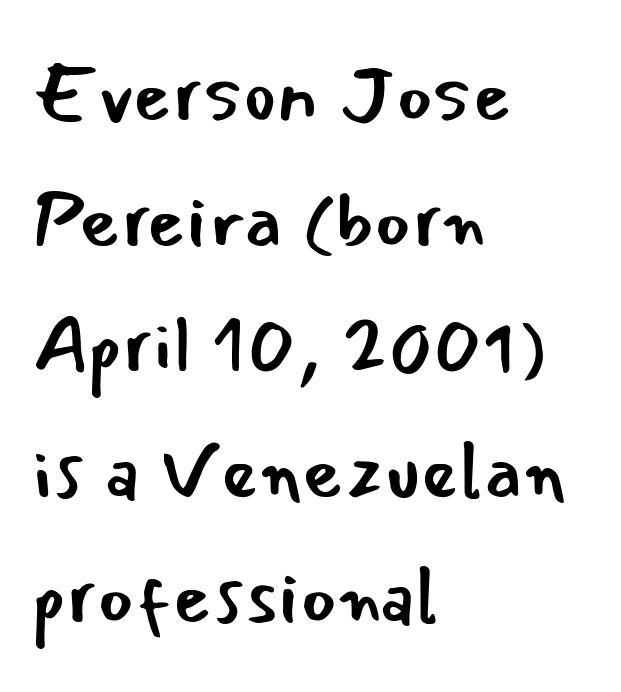
The image shows 79 px regular-weight sans-serif type, upright; set left-aligned, normal line spacing (1.59x), normal letter spacing, not underlined; low stroke contrast and a small x-height.
